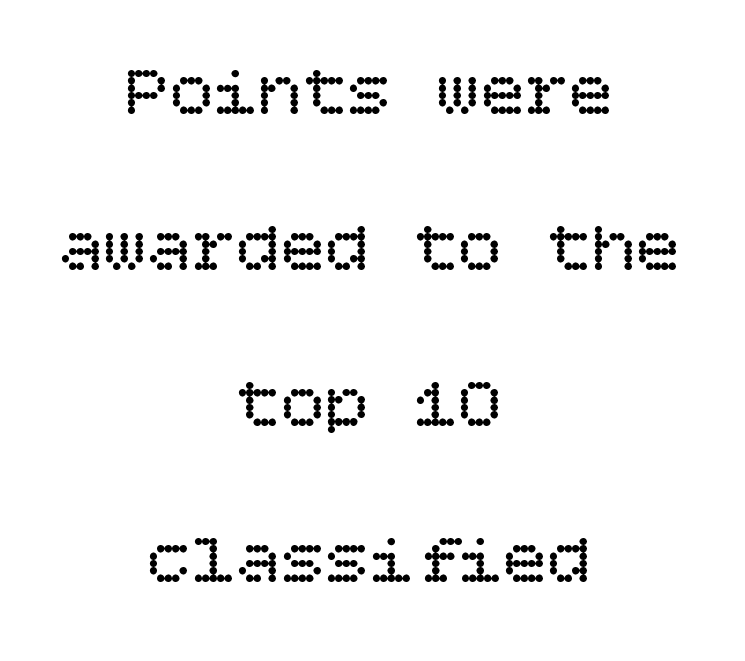
Q: Is the text bold? A: No.
Q: Is the text italic (slanted)? A: No, it is upright.
Q: Is the text underlined? A: No.
Q: How is the paragraph aligned? A: Centered.
Q: Is the spacing between letters normal or unusually wide? A: Normal.
Q: Is the spacing between lines tight, normal or loose? A: Loose.
Q: Width (condensed, normal, or wide)? A: Normal.
Q: Stroke contrast? A: Low.
Q: x-height? A: Large.
